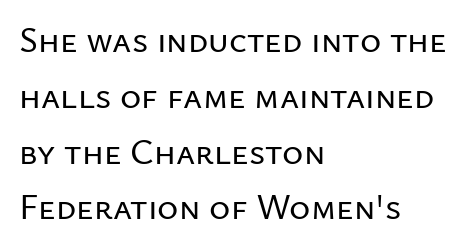
Q: Is the text italic (slanted)? A: No, it is upright.
Q: Is the typeface a serif or a sans-serif typeface? A: Sans-serif.
Q: Is the text underlined? A: No.
Q: How is the paragraph aligned? A: Left-aligned.
Q: Is the spacing between letters normal or unusually wide? A: Normal.
Q: Is the spacing between lines tight, normal or loose? A: Normal.
Q: Width (condensed, normal, or wide)? A: Normal.
Q: Stroke contrast? A: Low.
Q: x-height? A: Medium.
Q: Monospaced? A: No.
